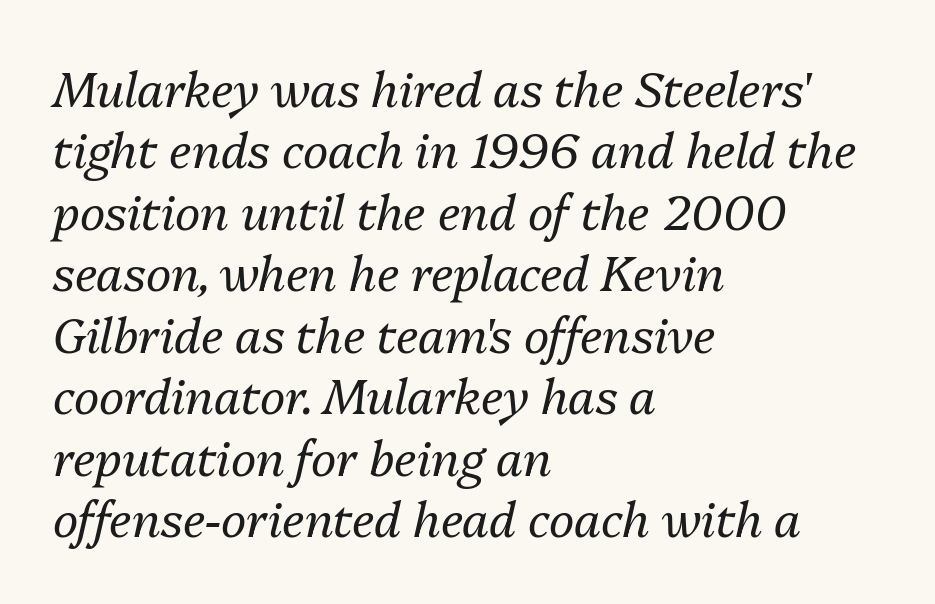
{"italic": "yes", "lean": "right", "slant_degrees": 13, "bold": "no", "weight": "regular", "width": "normal", "stroke_contrast": "medium", "x_height": "medium", "monospaced": "no", "underline": "no", "align": "left", "line_spacing": "normal", "line_spacing_ratio": 1.28, "letter_spacing": "normal", "letter_spacing_em": 0.0, "glyph_px": 48}
